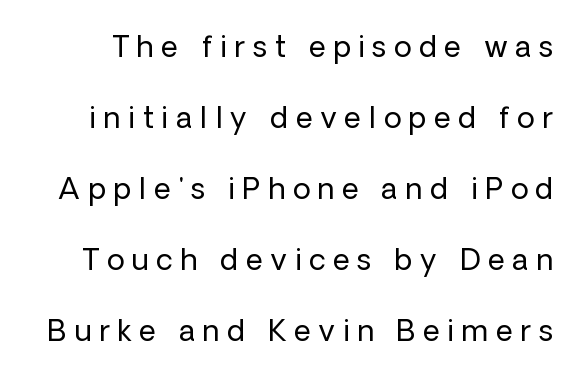
The image shows 29 px regular-weight sans-serif type, upright; set loose line spacing (2.45x), unusually wide letter spacing (+0.27 em), not underlined; low stroke contrast and a medium x-height.
